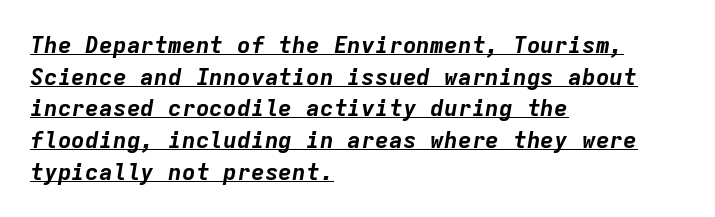
{"italic": "yes", "lean": "right", "slant_degrees": 9, "bold": "yes", "underline": "yes", "align": "left", "line_spacing": "normal", "line_spacing_ratio": 1.38, "letter_spacing": "normal", "letter_spacing_em": 0.0, "glyph_px": 23}
